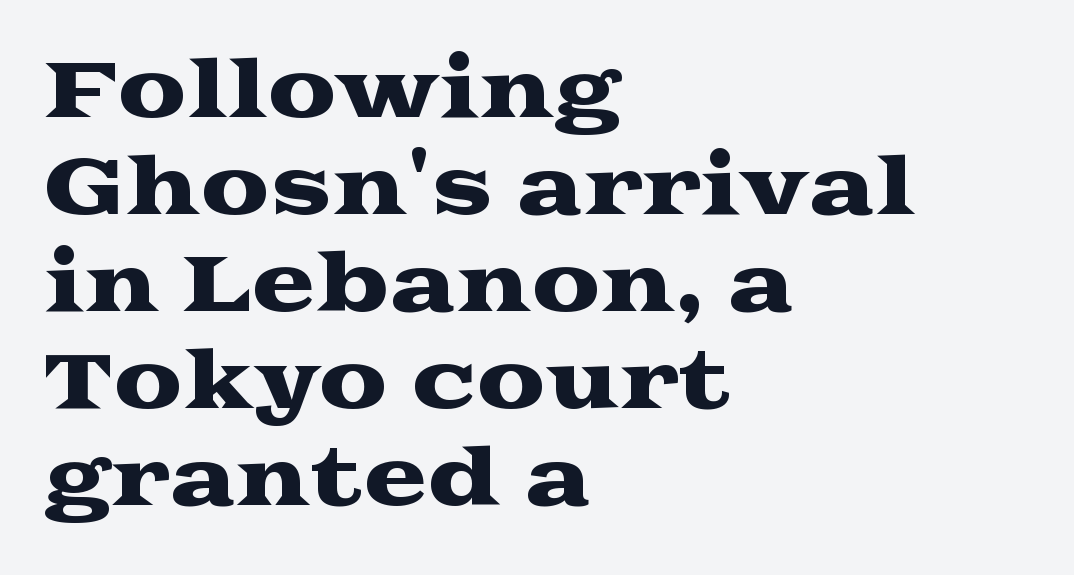
{"serif": "yes", "italic": "no", "width": "wide", "stroke_contrast": "medium", "x_height": "medium", "monospaced": "no", "underline": "no", "align": "left", "line_spacing": "normal", "line_spacing_ratio": 1.26, "letter_spacing": "normal", "letter_spacing_em": 0.0, "glyph_px": 77}
